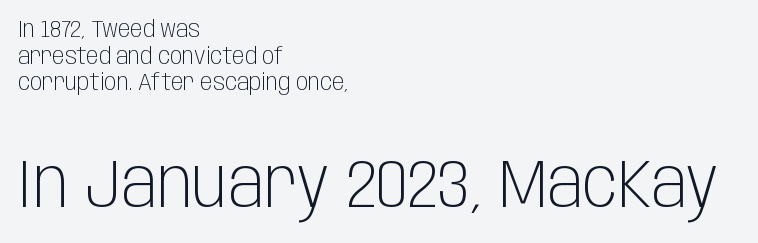
The face looks like a standard text weight, possibly lighter. These lines are composed in type without serifs. A bare baseline throughout the passage. The lower block of text is set noticeably larger than the block above it.
